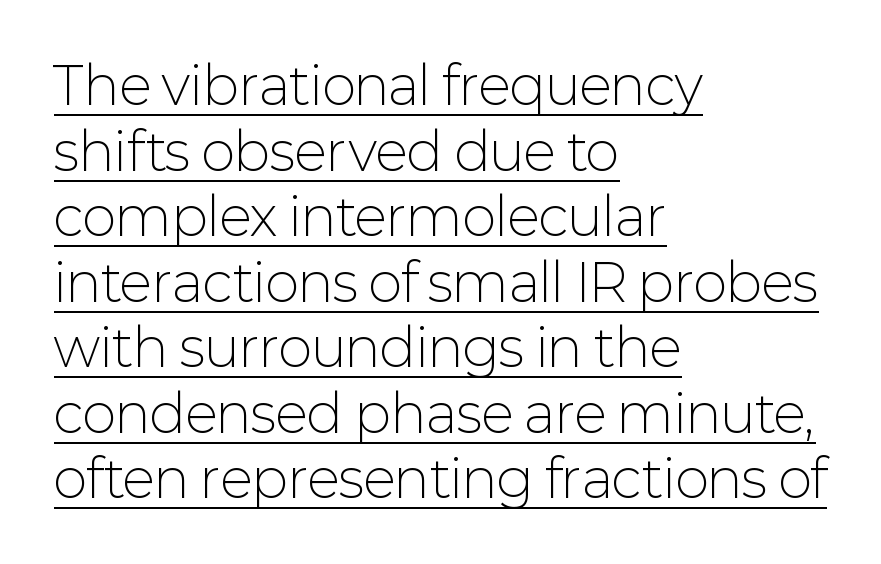
{"serif": "no", "italic": "no", "bold": "no", "weight": "light", "width": "normal", "stroke_contrast": "low", "x_height": "medium", "monospaced": "no", "underline": "yes", "align": "left", "line_spacing": "normal", "line_spacing_ratio": 1.26, "letter_spacing": "normal", "letter_spacing_em": 0.0, "glyph_px": 52}
